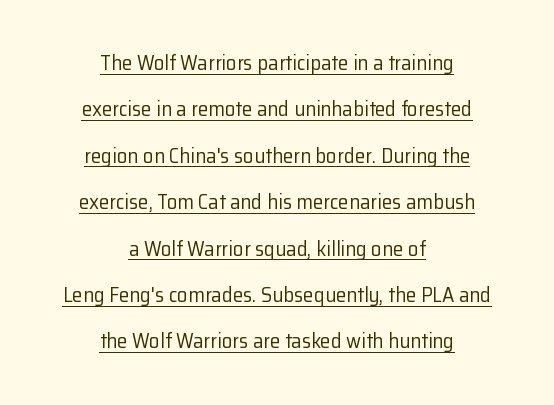
Between one letter and the next there's only the usual sliver of space. The font sits on the lighter half of the weight spectrum, regular included. The words here are underlined. Quick note: interline space is abundant. In terms of posture, this sample is upright.
